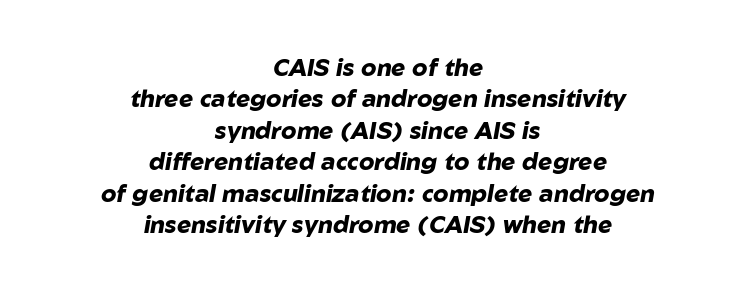
The image shows 24 px bold type, italic (leaning right); set centered, normal line spacing (1.31x), normal letter spacing, not underlined.
